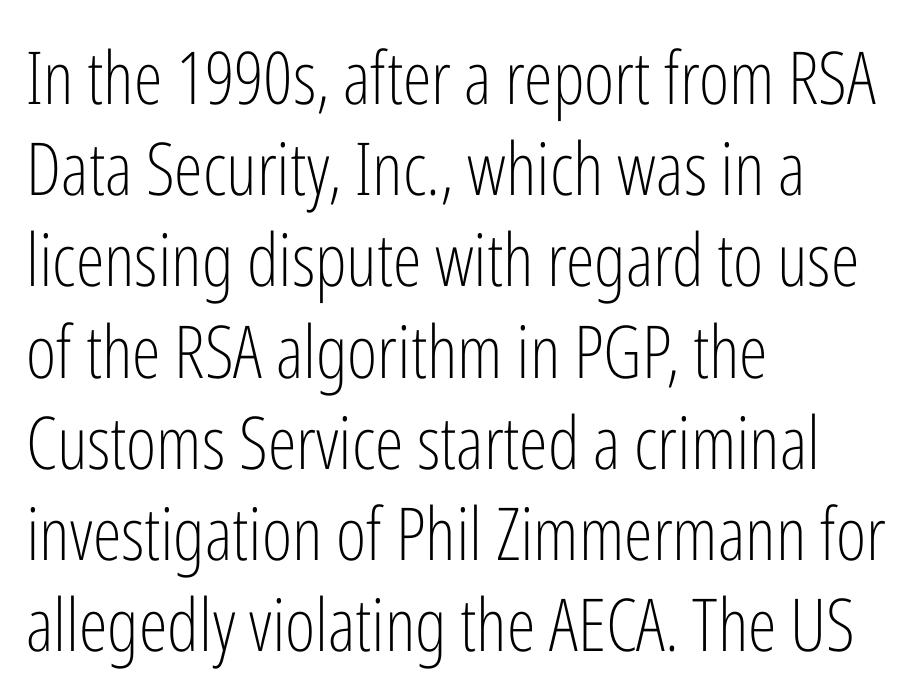
{"serif": "no", "italic": "no", "bold": "no", "weight": "light", "width": "condensed", "stroke_contrast": "low", "x_height": "medium", "monospaced": "no", "underline": "no", "align": "left", "line_spacing": "normal", "line_spacing_ratio": 1.25, "letter_spacing": "normal", "letter_spacing_em": 0.0, "glyph_px": 73}
